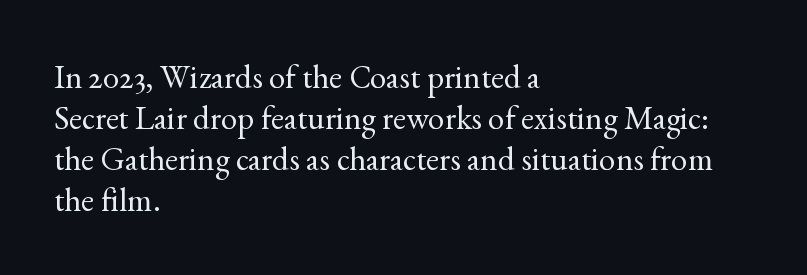
Q: Is the text bold? A: No.
Q: Is the text italic (slanted)? A: No, it is upright.
Q: Is the typeface a serif or a sans-serif typeface? A: Serif.
Q: Is the text underlined? A: No.
Q: How is the paragraph aligned? A: Left-aligned.
Q: Is the spacing between letters normal or unusually wide? A: Normal.
Q: Width (condensed, normal, or wide)? A: Normal.
Q: x-height? A: Small.
Q: Monospaced? A: No.
